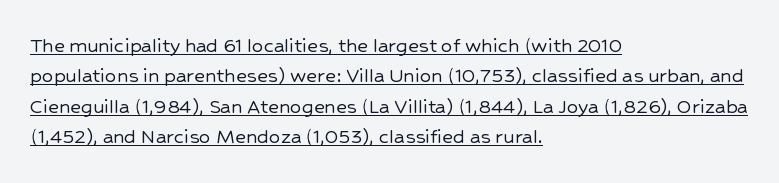
Q: Is the text italic (slanted)? A: No, it is upright.
Q: Is the text underlined? A: Yes.
Q: How is the paragraph aligned? A: Left-aligned.
Q: Is the spacing between letters normal or unusually wide? A: Normal.
Q: Is the spacing between lines tight, normal or loose? A: Normal.
